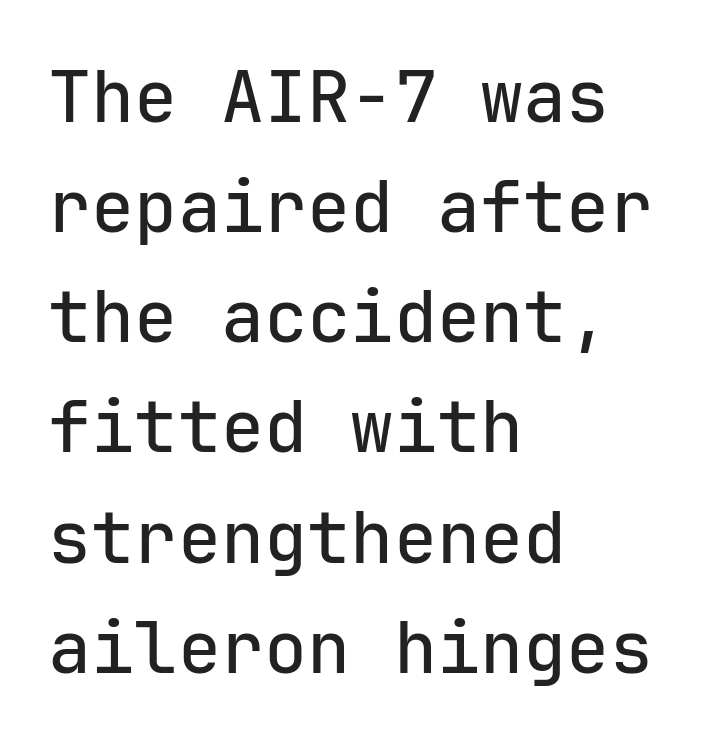
The image shows 72 px sans-serif type, upright, monospaced; set left-aligned, normal line spacing (1.53x), normal letter spacing, not underlined; low stroke contrast and a medium x-height.
